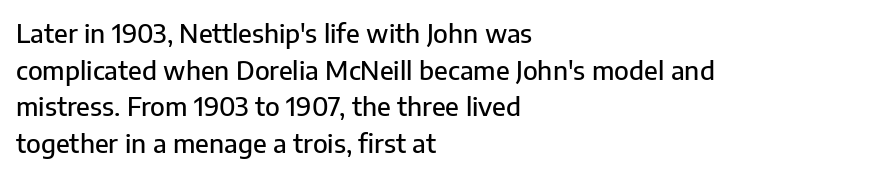
The image shows 26 px text type, upright; set left-aligned, normal line spacing (1.41x), normal letter spacing, not underlined.
